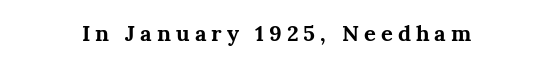
The passage shown has open, widely tracked lettering throughout. A clean baseline with only descenders dipping below it. The sample has been set heavy, in full bold. Posture: straight, roman, zero tilt.
